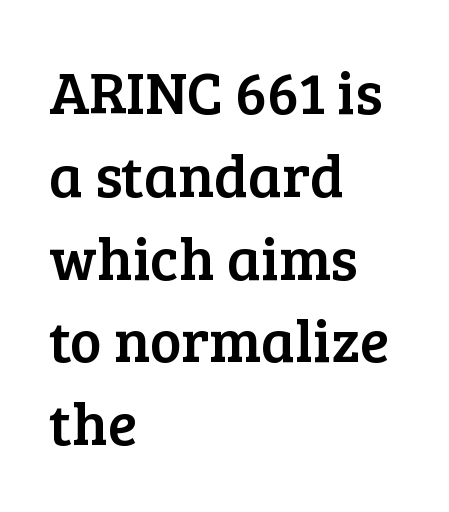
Q: Is the text italic (slanted)? A: No, it is upright.
Q: Is the typeface a serif or a sans-serif typeface? A: Serif.
Q: Is the text underlined? A: No.
Q: How is the paragraph aligned? A: Left-aligned.
Q: Is the spacing between letters normal or unusually wide? A: Normal.
Q: Is the spacing between lines tight, normal or loose? A: Normal.
Q: Width (condensed, normal, or wide)? A: Normal.
Q: Stroke contrast? A: Low.
Q: x-height? A: Medium.
Q: Monospaced? A: No.
